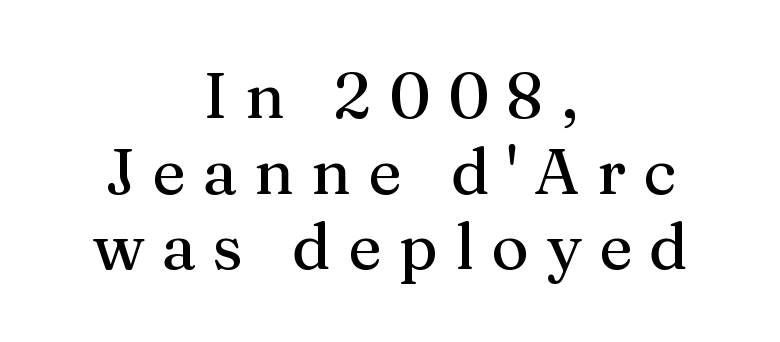
The axis of the letterforms is exactly vertical. The passage is arranged like a title page — every line centered. The gap between lines stays unmarked. Students, note that the glyphs here are deliberately spaced far apart. These lines are rendered in a variable-pitch font. Check where the strokes stop: tiny serifs finish them off.
